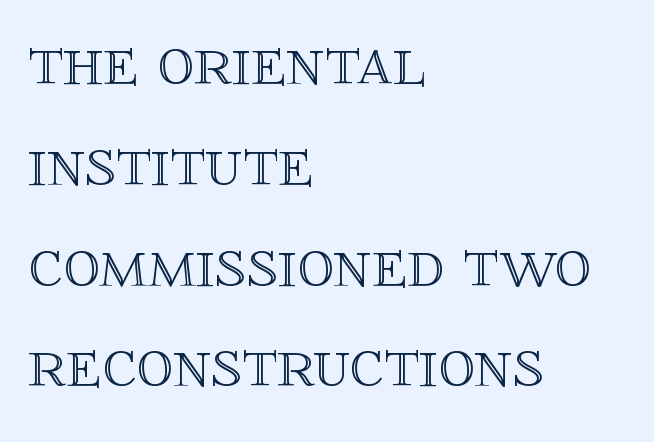
{"italic": "no", "width": "normal", "x_height": "large", "monospaced": "no", "underline": "no", "align": "left", "line_spacing": "normal", "line_spacing_ratio": 1.4, "letter_spacing": "normal", "letter_spacing_em": 0.0, "glyph_px": 72}
